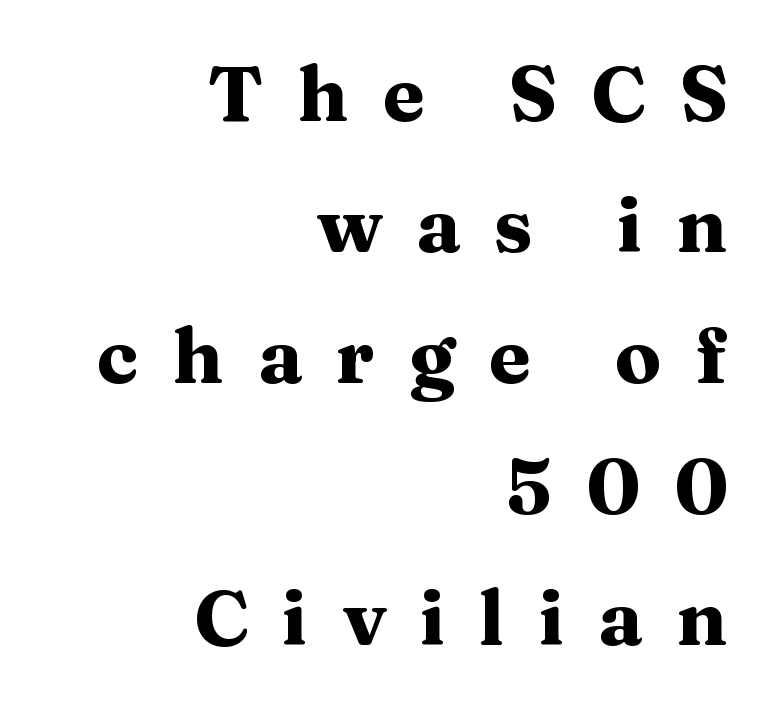
{"serif": "yes", "italic": "no", "bold": "yes", "weight": "heavy", "width": "wide", "stroke_contrast": "medium", "x_height": "medium", "monospaced": "no", "underline": "no", "align": "right", "line_spacing": "normal", "line_spacing_ratio": 1.7, "letter_spacing": "wide", "letter_spacing_em": 0.44, "glyph_px": 77}
